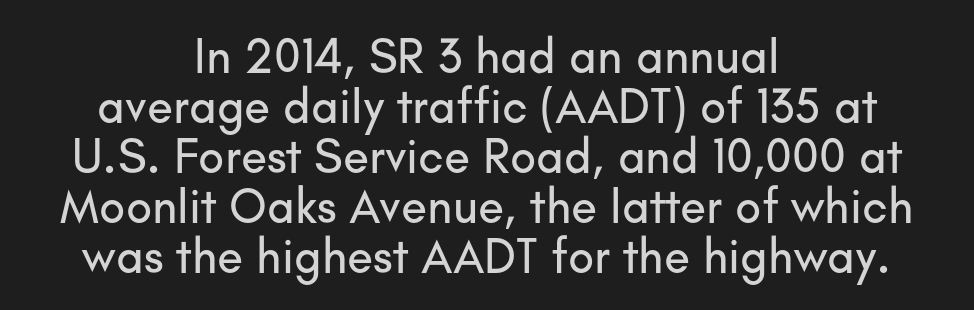
Q: Is the text italic (slanted)? A: No, it is upright.
Q: Is the typeface a serif or a sans-serif typeface? A: Sans-serif.
Q: Is the text underlined? A: No.
Q: How is the paragraph aligned? A: Centered.
Q: Is the spacing between letters normal or unusually wide? A: Normal.
Q: Is the spacing between lines tight, normal or loose? A: Tight.
Q: Width (condensed, normal, or wide)? A: Normal.
Q: Stroke contrast? A: Low.
Q: x-height? A: Small.
Q: Monospaced? A: No.
